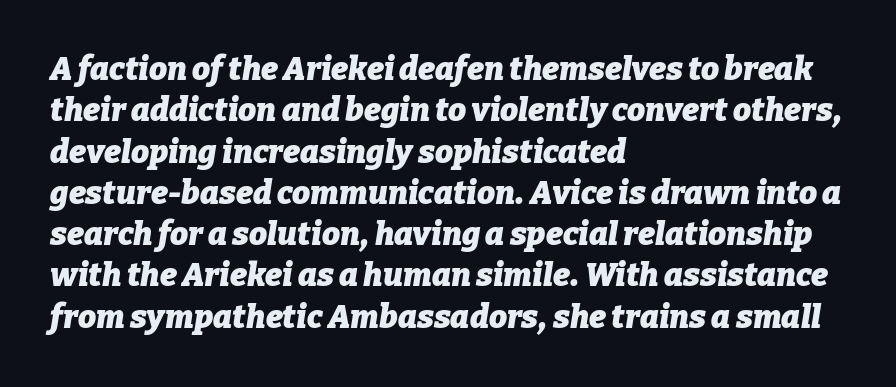
Q: Is the text bold? A: Yes.
Q: Is the text italic (slanted)? A: Yes, it leans right by about 9 degrees.
Q: Is the text underlined? A: No.
Q: How is the paragraph aligned? A: Left-aligned.
Q: Is the spacing between letters normal or unusually wide? A: Normal.
Q: Is the spacing between lines tight, normal or loose? A: Normal.
Q: Width (condensed, normal, or wide)? A: Normal.
Q: Stroke contrast? A: Low.
Q: x-height? A: Medium.
Q: Monospaced? A: No.
